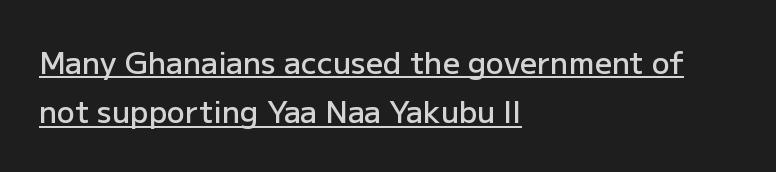
Serifs: no, the terminals of the letterforms are clean. Character widths vary here, with narrow letters taking less room than wide ones. The font is running at a semibold setting, under full bold. Posture: straight, roman, zero tilt.
